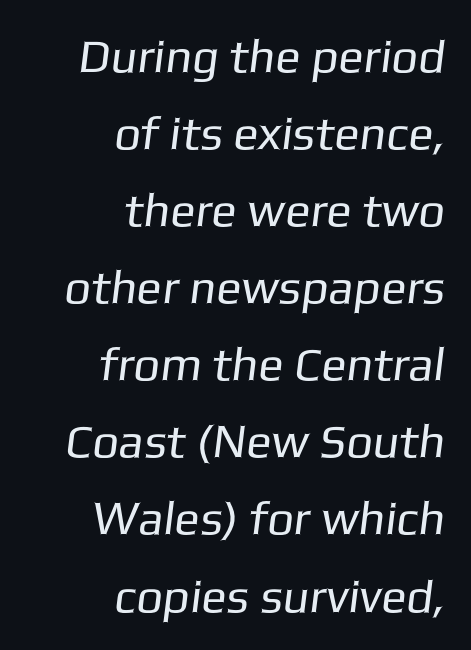
Q: Is the text bold? A: No.
Q: Is the typeface a serif or a sans-serif typeface? A: Sans-serif.
Q: Is the text underlined? A: No.
Q: How is the paragraph aligned? A: Right-aligned.
Q: Is the spacing between letters normal or unusually wide? A: Normal.
Q: Is the spacing between lines tight, normal or loose? A: Normal.
Q: Width (condensed, normal, or wide)? A: Normal.
Q: Stroke contrast? A: Low.
Q: x-height? A: Medium.
Q: Monospaced? A: No.
